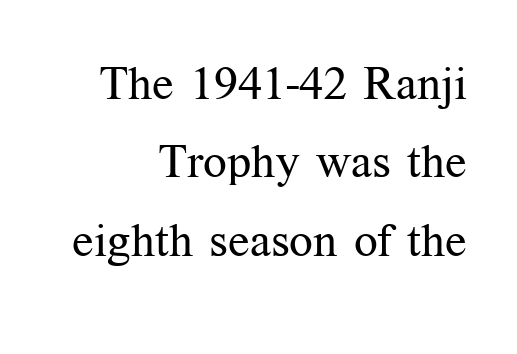
Q: Is the text bold? A: No.
Q: Is the text italic (slanted)? A: No, it is upright.
Q: Is the typeface a serif or a sans-serif typeface? A: Serif.
Q: Is the text underlined? A: No.
Q: How is the paragraph aligned? A: Right-aligned.
Q: Is the spacing between letters normal or unusually wide? A: Normal.
Q: Is the spacing between lines tight, normal or loose? A: Normal.
Q: Width (condensed, normal, or wide)? A: Normal.
Q: Stroke contrast? A: Medium.
Q: x-height? A: Medium.
Q: Monospaced? A: No.
